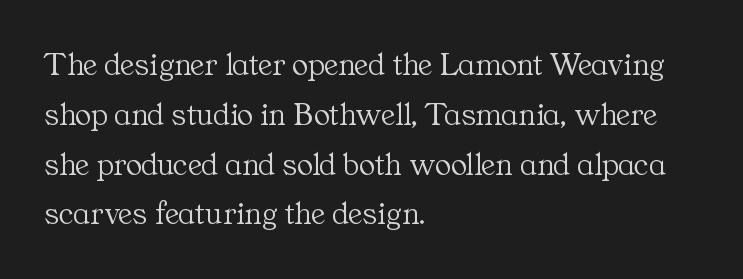
The image shows 33 px light serif type, upright; set left-aligned, normal line spacing (1.51x), normal letter spacing, not underlined; medium stroke contrast and a medium x-height.
